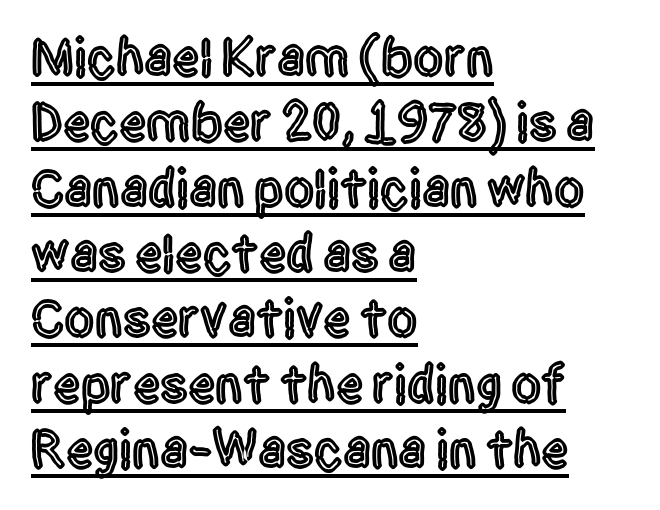
The image shows 54 px condensed sans-serif type, upright; set left-aligned, line spacing 1.21x, normal letter spacing, underlined; a large x-height.
